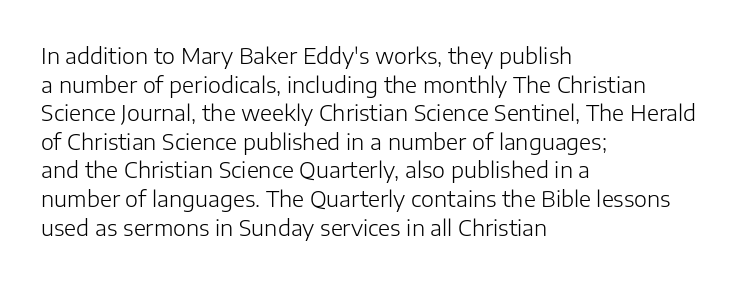
Q: Is the text bold? A: No.
Q: Is the text italic (slanted)? A: No, it is upright.
Q: Is the text underlined? A: No.
Q: How is the paragraph aligned? A: Left-aligned.
Q: Is the spacing between letters normal or unusually wide? A: Normal.
Q: Is the spacing between lines tight, normal or loose? A: Normal.
